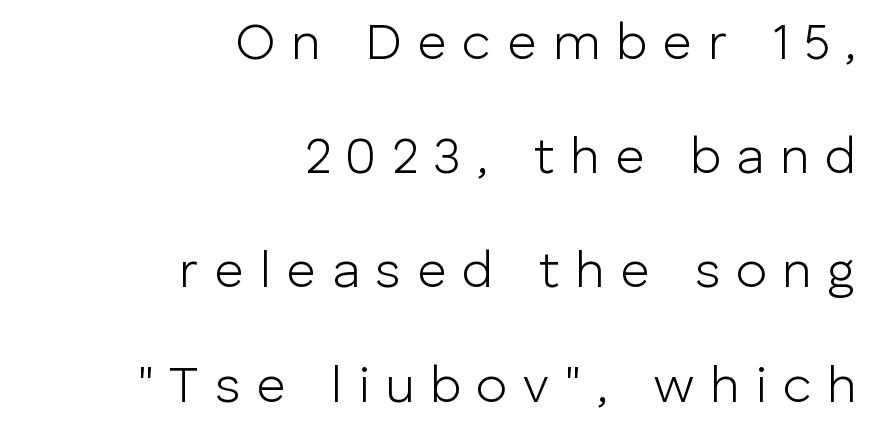
{"serif": "no", "italic": "no", "bold": "no", "weight": "light", "width": "normal", "stroke_contrast": "low", "x_height": "medium", "monospaced": "no", "underline": "no", "align": "right", "line_spacing": "loose", "line_spacing_ratio": 2.24, "letter_spacing": "wide", "letter_spacing_em": 0.31, "glyph_px": 51}
